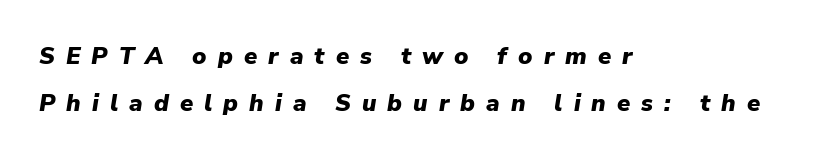
Yep, that's italic — everything's leaning. This sample uses expanded letter spacing, leaving extra air between glyphs. Has an underline been added? It has not. Horizontal bands of white between lines are thick stripes.
